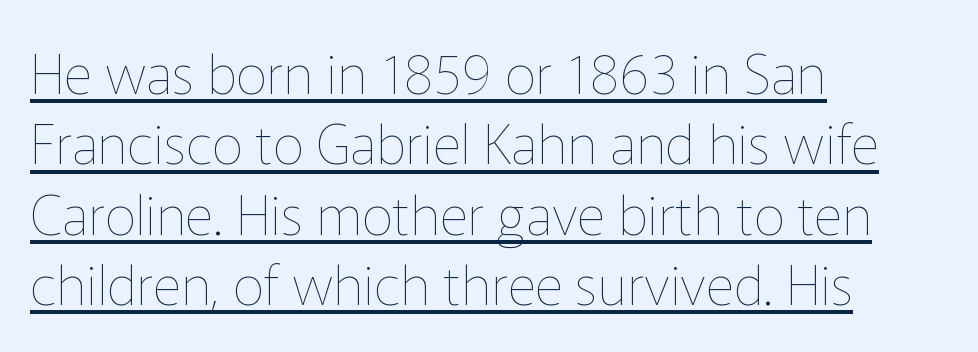
The image shows 55 px thin type, upright; set left-aligned, normal line spacing (1.28x), normal letter spacing, underlined; low stroke contrast and a medium x-height.
